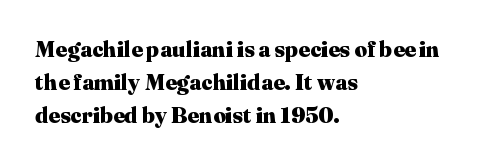
Q: Is the text bold? A: Yes.
Q: Is the text italic (slanted)? A: No, it is upright.
Q: Is the text underlined? A: No.
Q: How is the paragraph aligned? A: Left-aligned.
Q: Is the spacing between letters normal or unusually wide? A: Normal.
Q: Is the spacing between lines tight, normal or loose? A: Normal.
